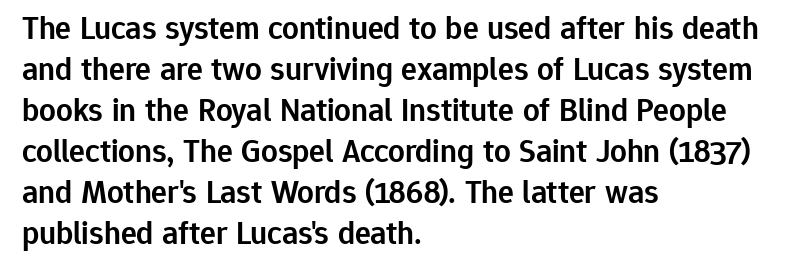
The image shows 33 px semibold sans-serif type, upright; set left-aligned, line spacing 1.24x, normal letter spacing, not underlined; low stroke contrast and a medium x-height.
